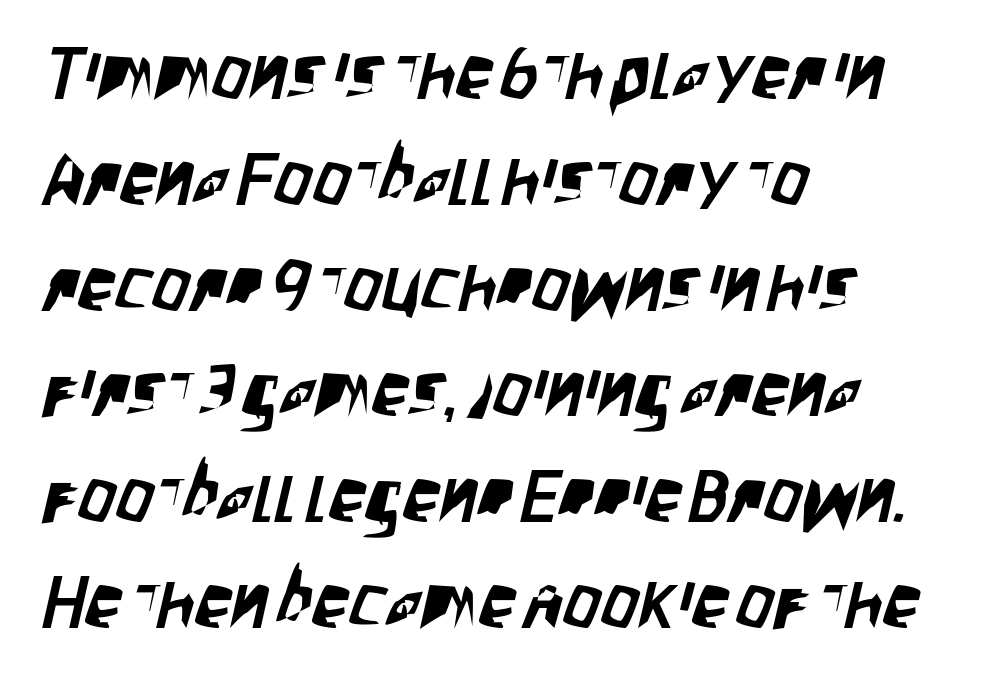
Q: Is the typeface a serif or a sans-serif typeface? A: Sans-serif.
Q: Is the text underlined? A: No.
Q: How is the paragraph aligned? A: Left-aligned.
Q: Is the spacing between letters normal or unusually wide? A: Normal.
Q: Is the spacing between lines tight, normal or loose? A: Normal.
Q: Width (condensed, normal, or wide)? A: Condensed.
Q: Stroke contrast? A: Low.
Q: x-height? A: Large.
Q: Monospaced? A: No.
